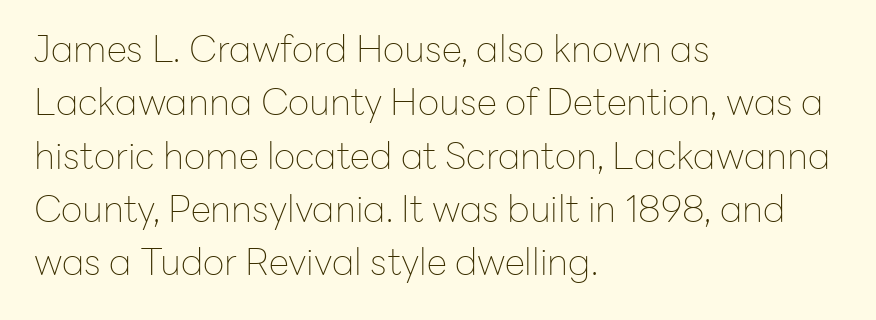
Do the characters align in a grid? No, the font is proportional. Notice how descenders clear the ascenders below comfortably — that's standard leading. How are the letters spaced? Ordinarily, with no added tracking. No italicization has been applied; the sample stays upright. The font sits on the lighter half of the weight spectrum, regular included.
